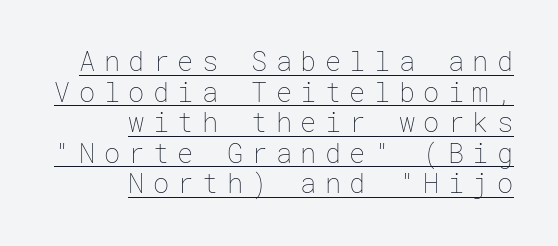
Weight: regular or lighter. Caption: lettering with a line underneath. Which margin do the lines hug? The right one — the left edge is uneven. The lines are packed closely together with very little leading. Inter-character spacing is expanded well beyond the font's built-in metrics.
